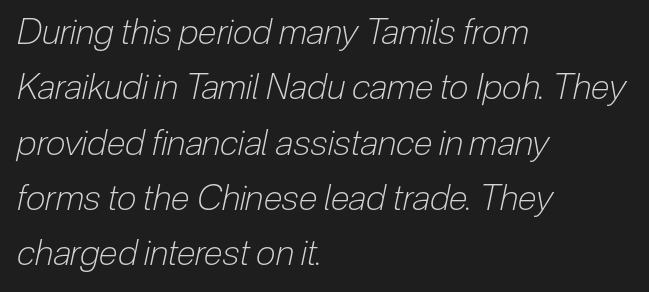
Q: Is the text bold? A: No.
Q: Is the text italic (slanted)? A: Yes, it leans right by about 12 degrees.
Q: Is the text underlined? A: No.
Q: How is the paragraph aligned? A: Left-aligned.
Q: Is the spacing between letters normal or unusually wide? A: Normal.
Q: Is the spacing between lines tight, normal or loose? A: Normal.
Q: Width (condensed, normal, or wide)? A: Condensed.
Q: Stroke contrast? A: Low.
Q: x-height? A: Medium.
Q: Monospaced? A: No.
